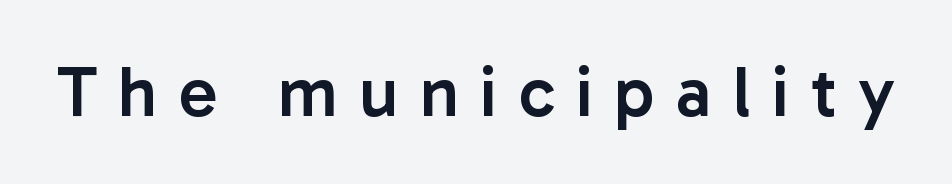
{"serif": "no", "italic": "no", "bold": "semi", "weight": "semibold", "width": "normal", "stroke_contrast": "low", "x_height": "medium", "monospaced": "no", "underline": "no", "letter_spacing": "wide", "letter_spacing_em": 0.3, "glyph_px": 71}
